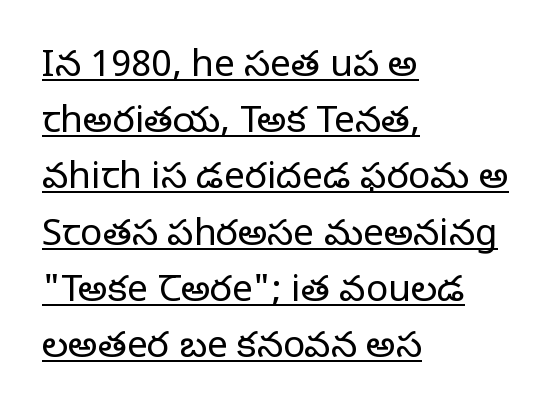
{"serif": "yes", "italic": "no", "bold": "no", "weight": "regular", "width": "normal", "stroke_contrast": "low", "x_height": "large", "monospaced": "no", "underline": "yes", "align": "left", "line_spacing": "normal", "line_spacing_ratio": 1.52, "letter_spacing": "normal", "letter_spacing_em": 0.0, "glyph_px": 37}
